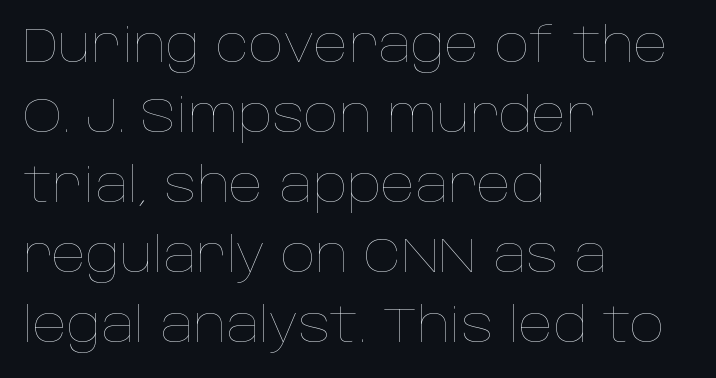
Ascenders rise straight up at ninety degrees. The face used here is rendered with its standard letterfit. A clean baseline with only descenders dipping below it. Left-aligned paragraph, ragged on the right.
